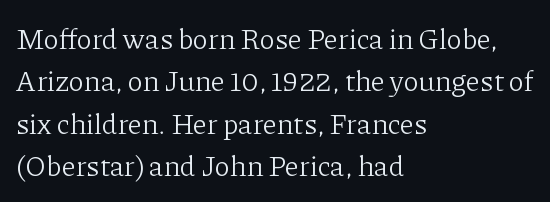
Q: Is the text bold? A: No.
Q: Is the text italic (slanted)? A: No, it is upright.
Q: Is the typeface a serif or a sans-serif typeface? A: Serif.
Q: Is the text underlined? A: No.
Q: How is the paragraph aligned? A: Left-aligned.
Q: Is the spacing between letters normal or unusually wide? A: Normal.
Q: Is the spacing between lines tight, normal or loose? A: Normal.
Q: Width (condensed, normal, or wide)? A: Normal.
Q: Stroke contrast? A: Low.
Q: x-height? A: Medium.
Q: Monospaced? A: No.
